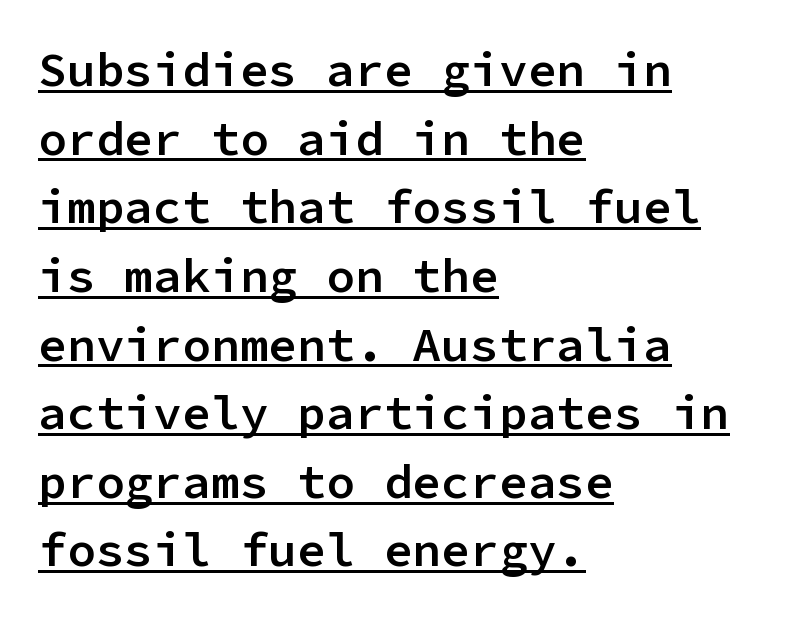
Q: Is the text bold? A: Semi-bold.
Q: Is the text italic (slanted)? A: No, it is upright.
Q: Is the typeface a serif or a sans-serif typeface? A: Sans-serif.
Q: Is the text underlined? A: Yes.
Q: How is the paragraph aligned? A: Left-aligned.
Q: Is the spacing between letters normal or unusually wide? A: Normal.
Q: Is the spacing between lines tight, normal or loose? A: Normal.
Q: Width (condensed, normal, or wide)? A: Normal.
Q: Stroke contrast? A: Low.
Q: x-height? A: Medium.
Q: Monospaced? A: Yes.
